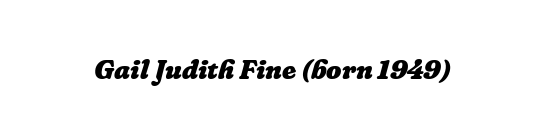
Thick stems and heavy bowls — unmistakably bold. The specimen omits any rule beneath the text block's lines. How are the letters spaced? Ordinarily, with no added tracking.
